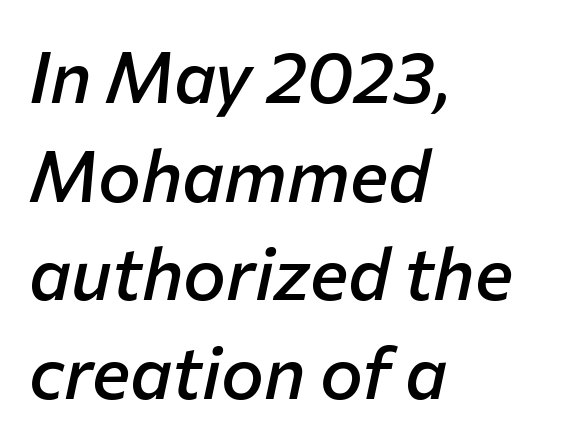
In terms of posture, this sample is oblique. Line starts are locked; line ends wander. Does extra space separate the letters? No, they use regular spacing. Do the characters align in a grid? No, the font is proportional. Just letters on the line, the space beneath them empty.
